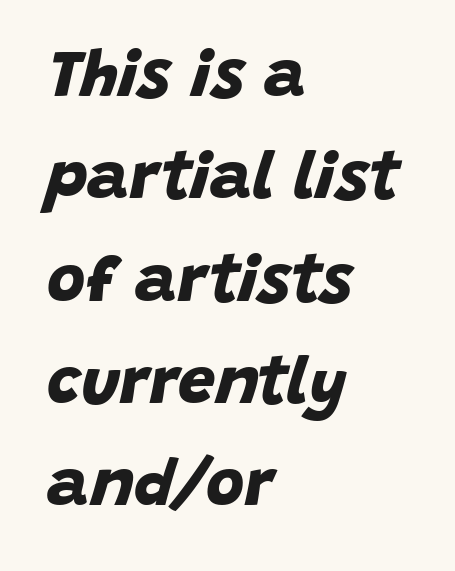
The image shows 66 px bold sans-serif type; set left-aligned, normal line spacing (1.55x), normal letter spacing, not underlined; low stroke contrast and a large x-height.
